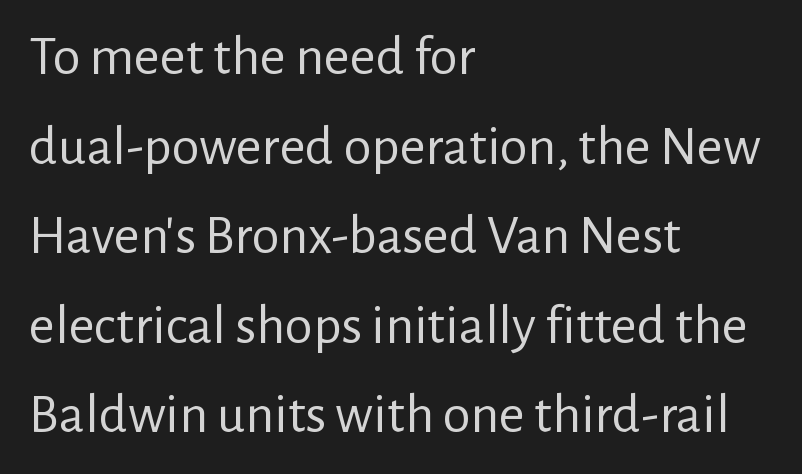
The gaps between neighbouring characters are ordinary and unremarkable. Just letters on the line, the space beneath them empty. Varying glyph widths throughout — classic text-font behaviour. The face looks like a standard text weight, possibly lighter. These lines are set flush left with a ragged right edge.
